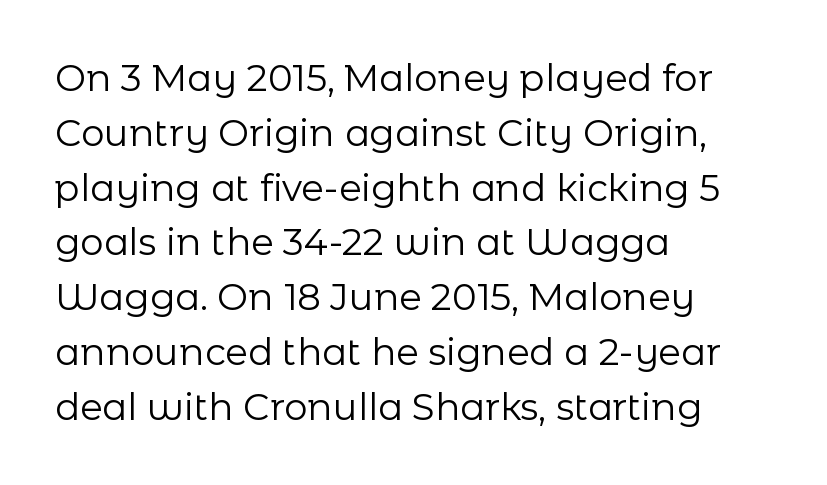
This sample has the flowing, uneven cadence of proportional lettering. Classification — sans serif. Is the type heavy? It reads as light-to-regular instead. Is the letter spacing exaggerated? No — it looks like the ordinary default. Ordinary non-slanted type is in use. Each row of text sits above clean, open space.
